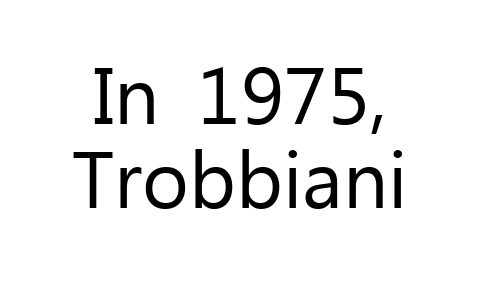
The image shows 80 px regular-weight sans-serif type, upright; set tight line spacing (1.05x), normal letter spacing, not underlined; low stroke contrast and a medium x-height.
